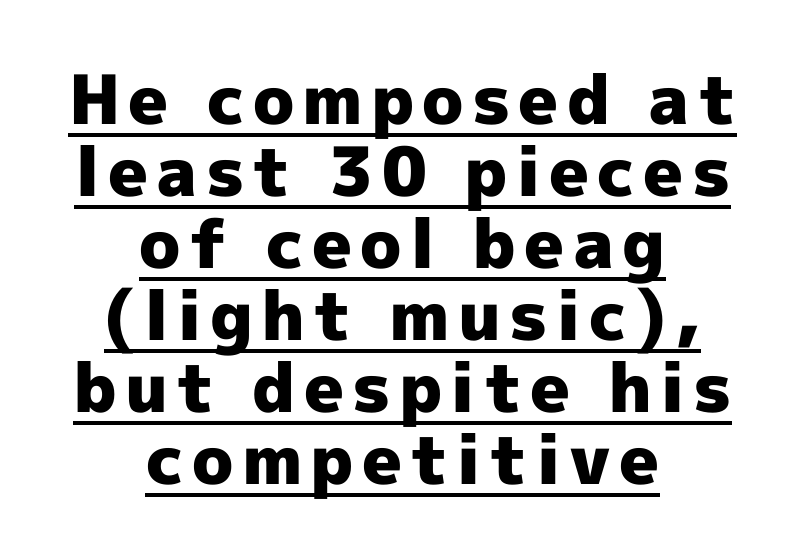
The image shows 68 px heavy sans-serif type, upright; set centered, tight line spacing (1.06x), underlined; a medium x-height.
